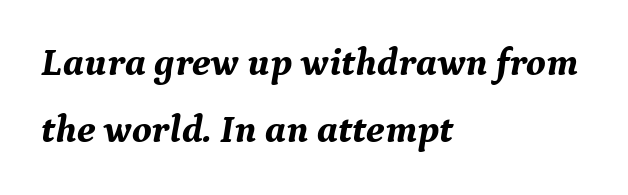
Q: Is the text bold? A: Yes.
Q: Is the text italic (slanted)? A: Yes, it leans right by about 9 degrees.
Q: Is the typeface a serif or a sans-serif typeface? A: Serif.
Q: Is the text underlined? A: No.
Q: How is the paragraph aligned? A: Left-aligned.
Q: Is the spacing between letters normal or unusually wide? A: Normal.
Q: Width (condensed, normal, or wide)? A: Normal.
Q: Stroke contrast? A: Medium.
Q: x-height? A: Medium.
Q: Monospaced? A: No.
